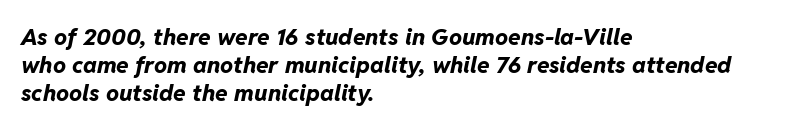
The glyphs have the mass of a bold cut. The face used here has a pronounced slope to its letters. Inter-character spacing is left at the font's built-in metrics. Teacher's note: observe the even left margin — that is flush-left alignment. Decoration check: the copy has no underline.
